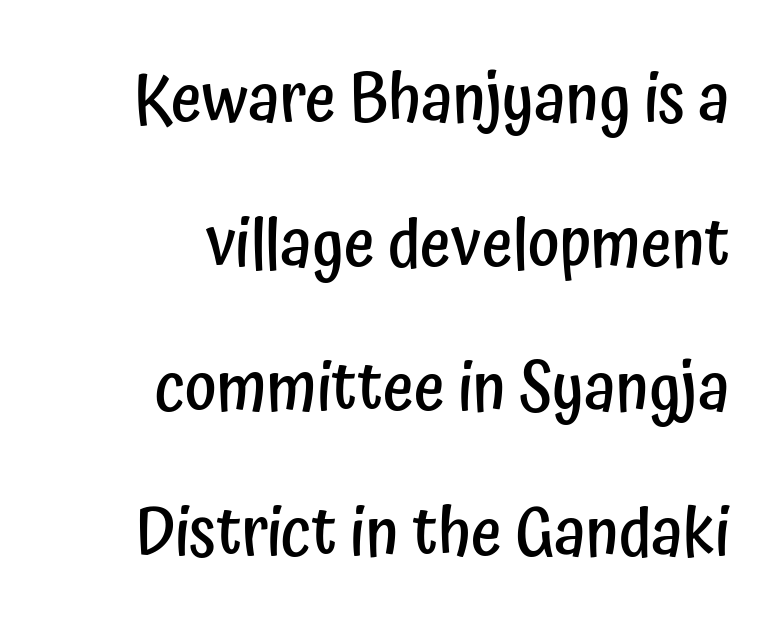
These lines stack with their right ends in a neat column. The space beneath each line is pristine and unruled. Serifs: no, the terminals of the letterforms are clean. Here the designer chose a conventional face with non-uniform glyph widths.
